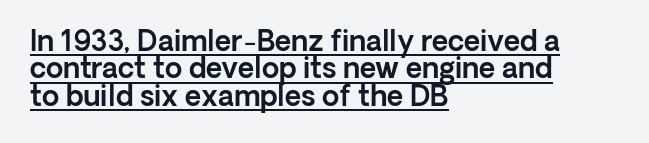
The image shows 28 px sans-serif type, upright; set left-aligned, tight line spacing (0.98x), normal letter spacing, underlined; a medium x-height.
